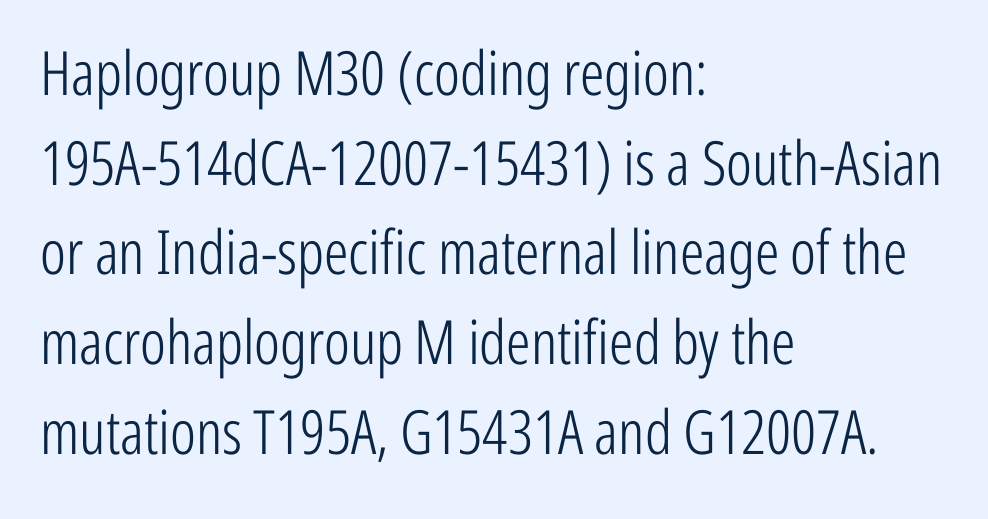
Q: Is the text bold? A: No.
Q: Is the text italic (slanted)? A: No, it is upright.
Q: Is the typeface a serif or a sans-serif typeface? A: Sans-serif.
Q: Is the text underlined? A: No.
Q: How is the paragraph aligned? A: Left-aligned.
Q: Is the spacing between letters normal or unusually wide? A: Normal.
Q: Is the spacing between lines tight, normal or loose? A: Normal.
Q: Width (condensed, normal, or wide)? A: Condensed.
Q: Stroke contrast? A: Low.
Q: x-height? A: Medium.
Q: Monospaced? A: No.
